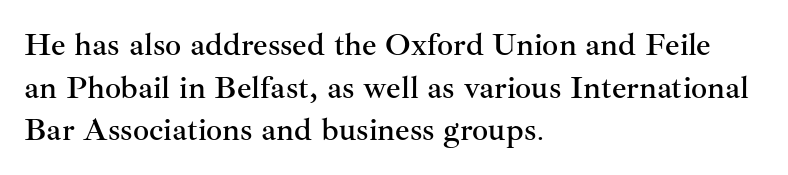
Q: Is the text italic (slanted)? A: No, it is upright.
Q: Is the typeface a serif or a sans-serif typeface? A: Serif.
Q: Is the text underlined? A: No.
Q: How is the paragraph aligned? A: Left-aligned.
Q: Is the spacing between letters normal or unusually wide? A: Normal.
Q: Is the spacing between lines tight, normal or loose? A: Normal.
Q: Width (condensed, normal, or wide)? A: Normal.
Q: Stroke contrast? A: Medium.
Q: x-height? A: Small.
Q: Monospaced? A: No.
